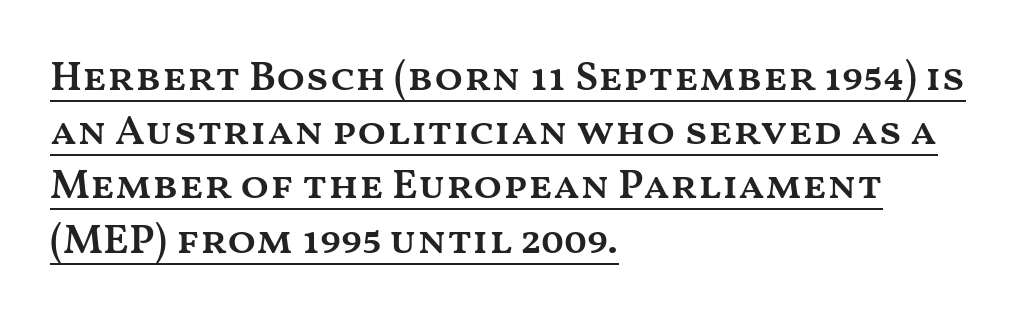
{"italic": "no", "bold": "semi", "weight": "semibold", "width": "wide", "stroke_contrast": "medium", "x_height": "medium", "monospaced": "no", "underline": "yes", "align": "left", "line_spacing": "normal", "line_spacing_ratio": 1.29, "letter_spacing": "normal", "letter_spacing_em": 0.0, "glyph_px": 42}
